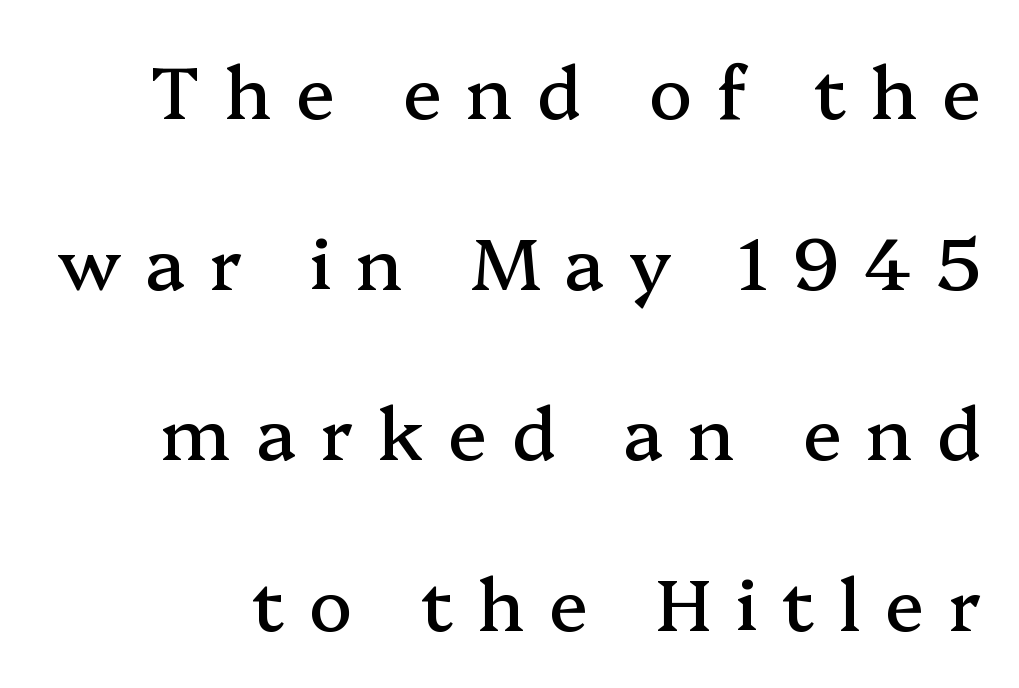
The image shows 72 px serif type, upright; set loose line spacing (2.37x), unusually wide letter spacing (+0.34 em), not underlined; medium stroke contrast and a medium x-height.
